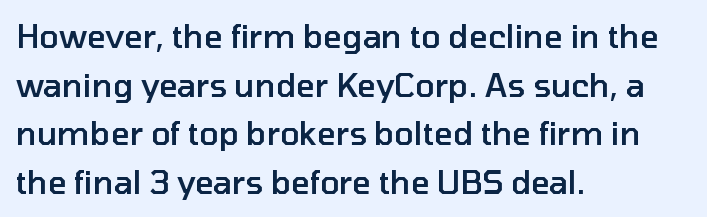
These words are printed semibold, heavier than regular yet not bold. The lettering stays uniformly vertical, giving the passage a roman look. Honestly, the row spacing looks completely unremarkable. Is this a fixed-width face? No — the glyphs have proportional, varying widths. Nothing unusual about the tracking: characters are spaced as the font intends. Check under the words: just untouched page.
